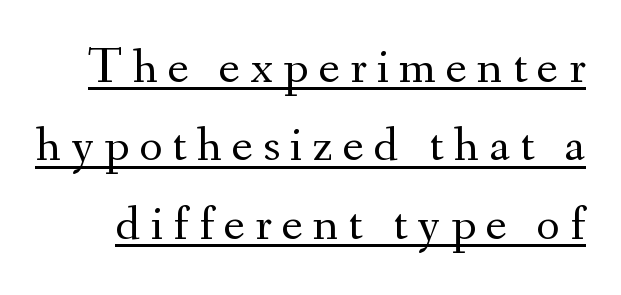
Q: Is the text bold? A: No.
Q: Is the text italic (slanted)? A: No, it is upright.
Q: Is the typeface a serif or a sans-serif typeface? A: Serif.
Q: Is the text underlined? A: Yes.
Q: Is the spacing between letters normal or unusually wide? A: Unusually wide.
Q: Is the spacing between lines tight, normal or loose? A: Normal.
Q: Width (condensed, normal, or wide)? A: Normal.
Q: Stroke contrast? A: Medium.
Q: x-height? A: Small.
Q: Monospaced? A: No.
